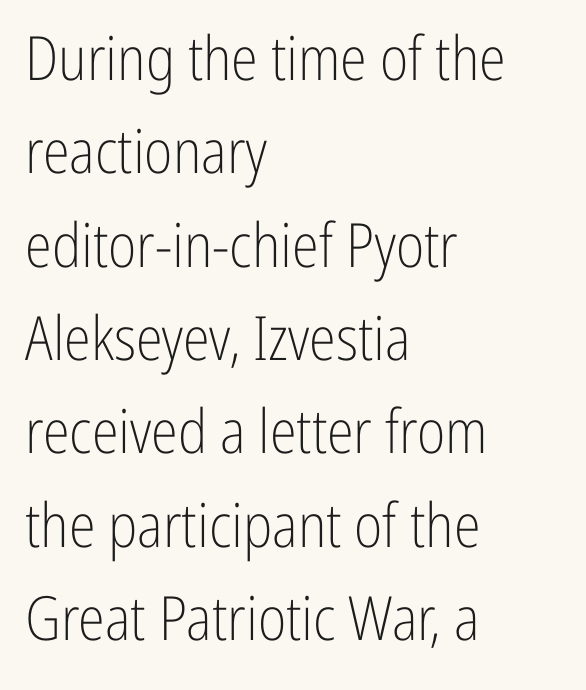
{"serif": "no", "italic": "no", "bold": "no", "weight": "light", "width": "condensed", "stroke_contrast": "low", "x_height": "medium", "monospaced": "no", "underline": "no", "align": "left", "line_spacing": "normal", "line_spacing_ratio": 1.53, "letter_spacing": "normal", "letter_spacing_em": 0.0, "glyph_px": 61}
